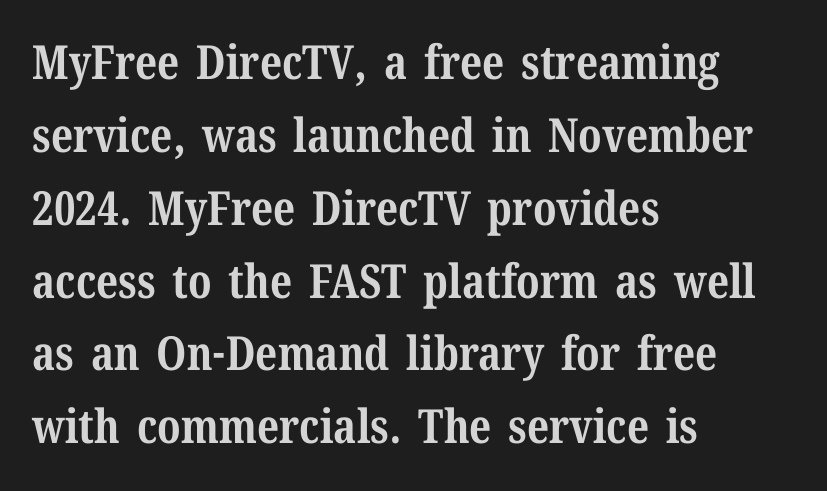
The image shows 47 px bold serif type, upright; set left-aligned, normal line spacing (1.55x), normal letter spacing, not underlined; medium stroke contrast and a medium x-height.
